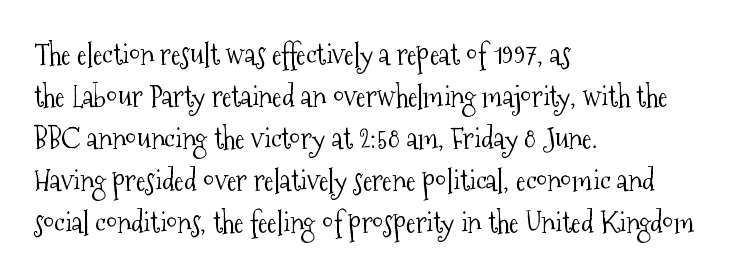
{"serif": "yes", "italic": "no", "bold": "no", "weight": "light", "width": "condensed", "stroke_contrast": "medium", "x_height": "medium", "monospaced": "no", "underline": "no", "align": "left", "line_spacing": "normal", "line_spacing_ratio": 1.45, "letter_spacing": "normal", "letter_spacing_em": 0.0, "glyph_px": 29}
